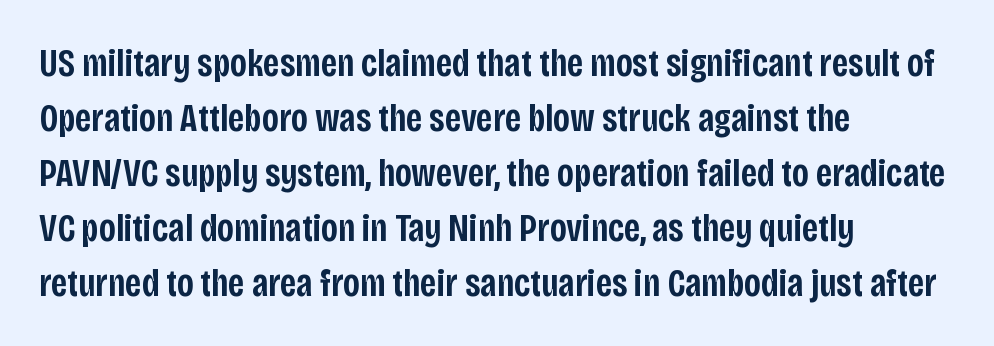
The image shows 39 px semibold, condensed sans-serif type, upright; set left-aligned, normal line spacing (1.41x), normal letter spacing, not underlined; low stroke contrast and a large x-height.
